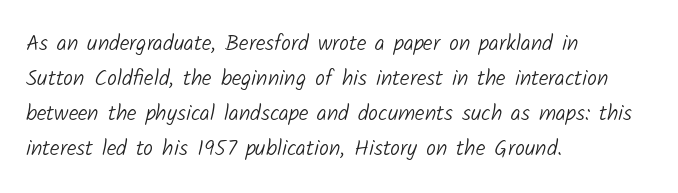
{"bold": "no", "underline": "no", "align": "left", "line_spacing": "normal", "line_spacing_ratio": 1.59, "letter_spacing": "normal", "letter_spacing_em": 0.0, "glyph_px": 22}
